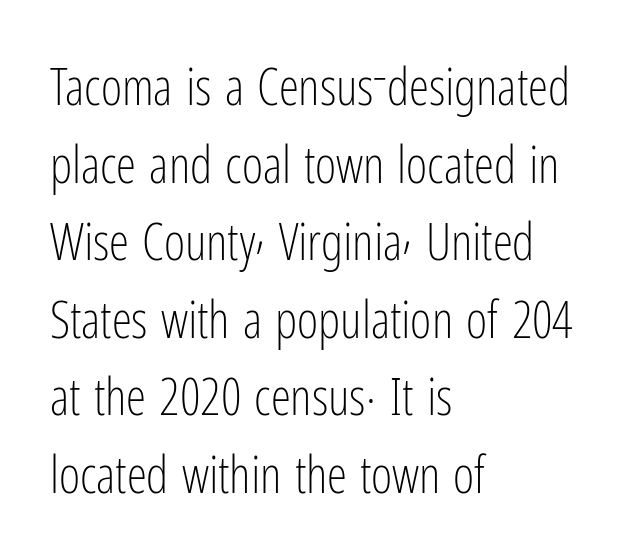
The glyphs are unaccompanied by any horizontal stroke below them. Notice how descenders clear the ascenders below comfortably — that's standard leading. Horizontal alignment here is leftward, the default for most running prose. Spacing between characters is what you'd get straight out of the box. Are there feet on the stems? There aren't — it's a sans. Character widths vary here, with narrow letters taking less room than wide ones.
